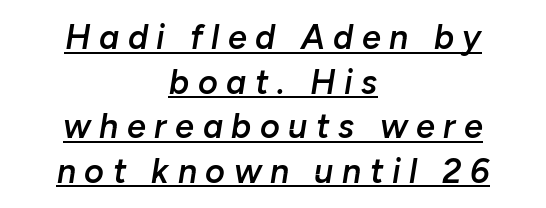
{"italic": "yes", "lean": "right", "slant_degrees": 10, "bold": "semi", "weight": "semibold", "width": "normal", "stroke_contrast": "low", "x_height": "medium", "monospaced": "no", "underline": "yes", "align": "center", "line_spacing": "normal", "line_spacing_ratio": 1.31, "letter_spacing": "wide", "letter_spacing_em": 0.25, "glyph_px": 34}
